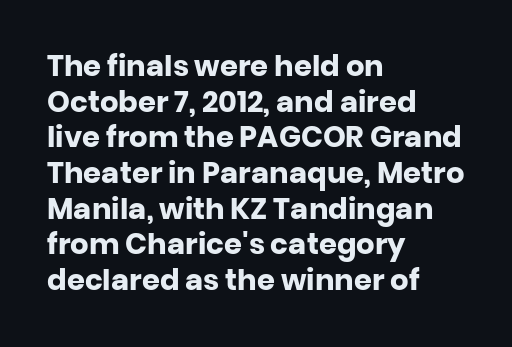
The image shows 29 px heavy sans-serif type, upright; set left-aligned, line spacing 1.23x, normal letter spacing, not underlined; low stroke contrast and a large x-height.
